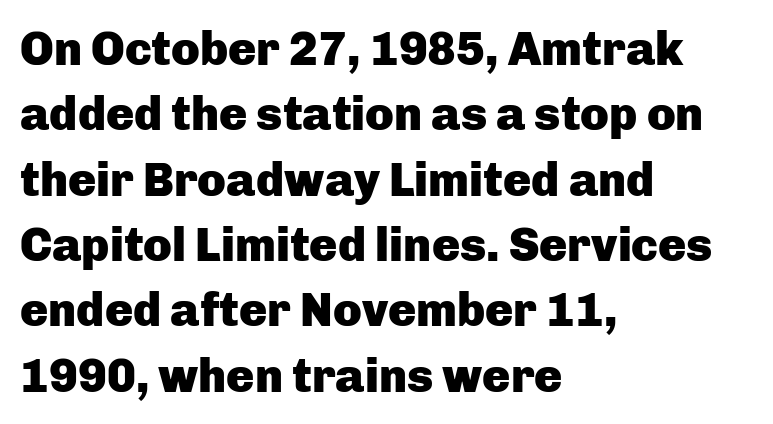
No word sits above an underline. Students, note that the glyphs here touch the page at normal intervals. Each line starts at the same left margin while the right side varies. The rendering shows plain stroke endings on the letterforms — a sans-serif design. Compared with typical paragraphs, the rows here are spaced about the same. I'd describe the lettering as bold — thick and assertive.
